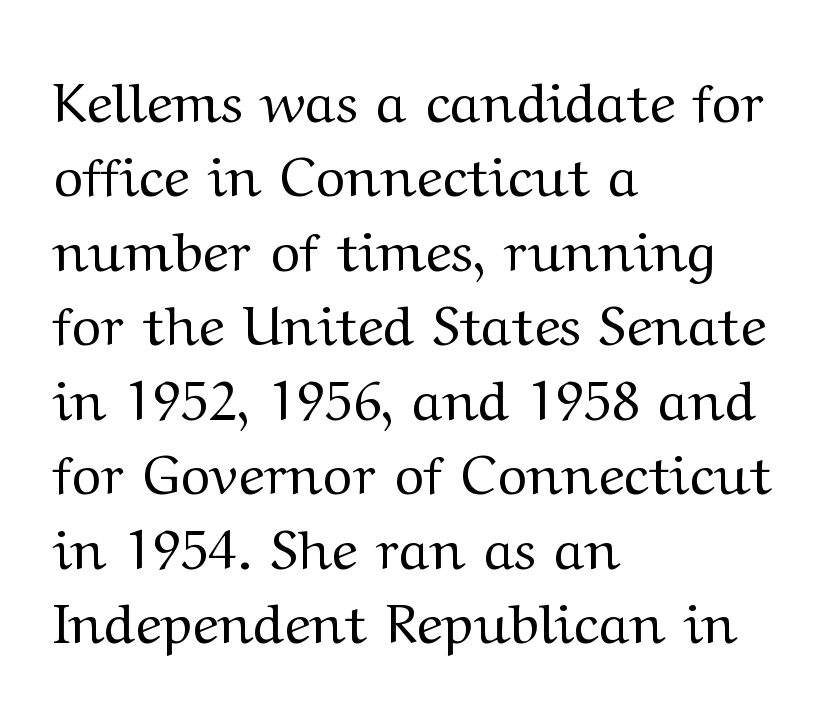
{"serif": "yes", "italic": "no", "bold": "no", "weight": "regular", "width": "wide", "stroke_contrast": "medium", "x_height": "medium", "monospaced": "no", "underline": "no", "align": "left", "line_spacing": "normal", "line_spacing_ratio": 1.33, "letter_spacing": "normal", "letter_spacing_em": 0.0, "glyph_px": 56}
